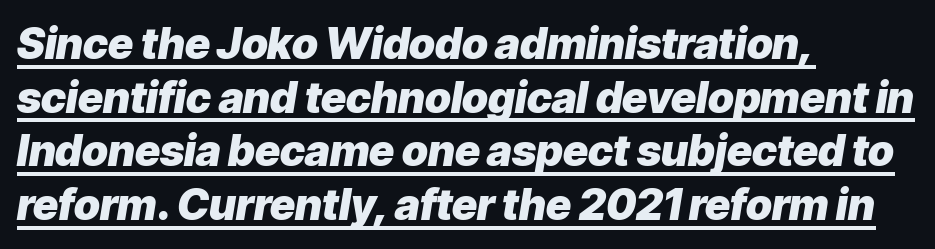
Does the weight exceed regular? Yes, all the way to bold. Is the letter spacing exaggerated? No — it looks like the ordinary default. Descenders here cross a horizontal rule under the line. Varying glyph widths throughout — classic text-font behaviour. Does the lettering tilt? It does — this is italic. Baseline-to-baseline distance is the conventional proportion of letter height.
